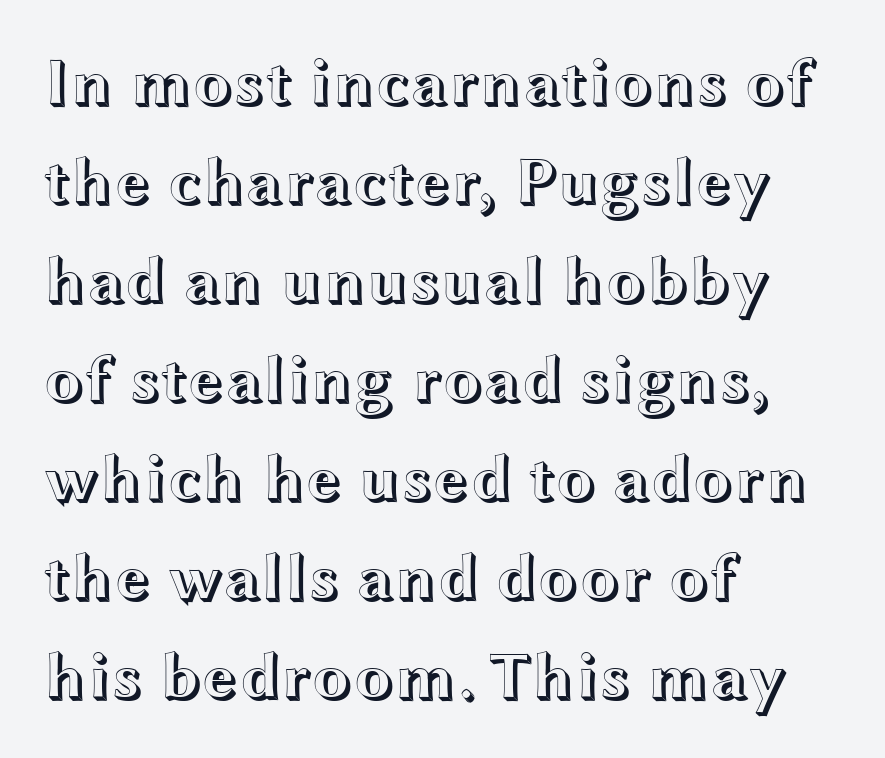
{"italic": "no", "width": "wide", "x_height": "medium", "monospaced": "no", "underline": "no", "align": "left", "line_spacing": "normal", "line_spacing_ratio": 1.5, "letter_spacing": "normal", "letter_spacing_em": 0.0, "glyph_px": 66}
